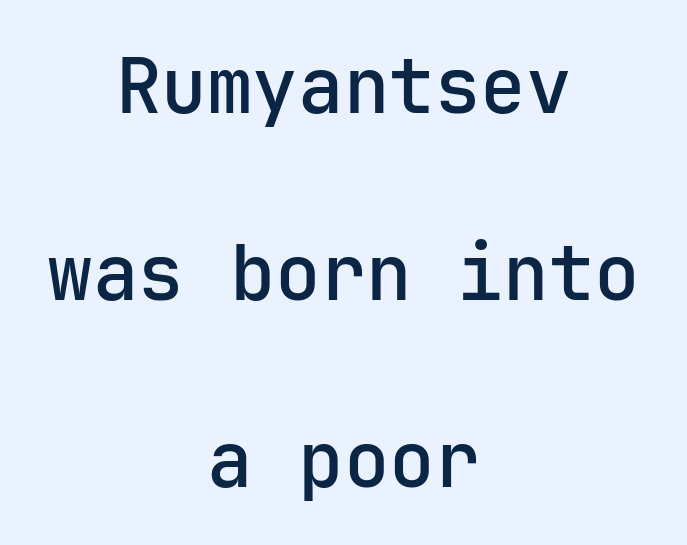
Note the uniform advance width — an 'i' takes as much space as an 'm'. Widely set lines give the paragraph a tall, airy silhouette. The typography opts for an upright posture over an oblique one. A sans-serif font was chosen for this passage. Every row of glyphs is offset so its center matches the block's center. No word sits above an underline.
